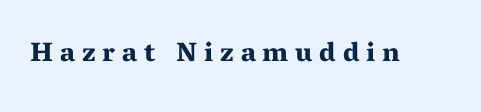
In terms of letterspacing, this is a distinctly airy, spread setting. Stroke thickness is high; the sample reads as a true bold. The space directly below the letters is spotless. Upright lettering throughout.
